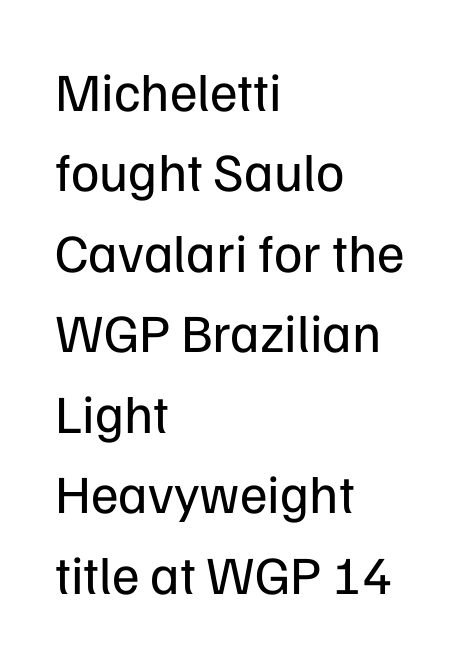
The image shows 54 px regular-weight sans-serif type, upright; set left-aligned, normal line spacing (1.49x), normal letter spacing, not underlined; low stroke contrast and a medium x-height.
